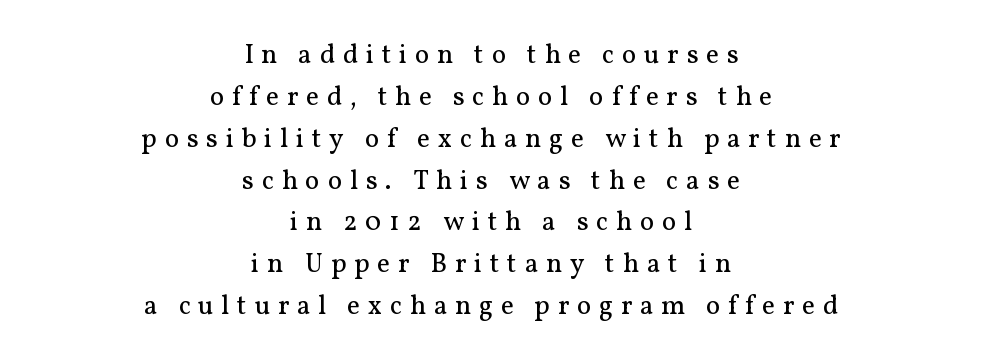
The image shows 27 px text type, upright; set centered, normal line spacing (1.55x), unusually wide letter spacing (+0.29 em), not underlined.
